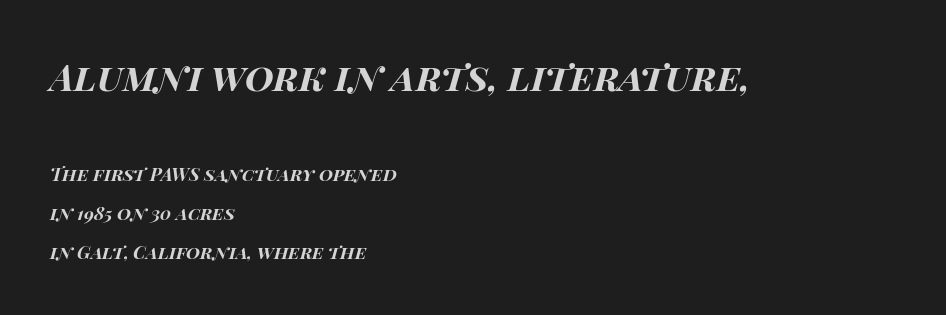
The image shows 37 px bold, wide type, italic (leaning right); set left-aligned, loose line spacing (2.19x), normal letter spacing, not underlined; the first (top) block is 2.06x larger; high stroke contrast and a large x-height.
